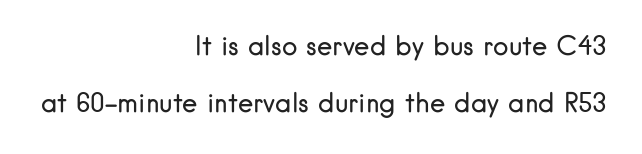
Weight: not bold — regular or lighter. The passage shown has conventional tracking throughout. Rendered with straight, roman letterforms. One-word summary of the alignment: right.
